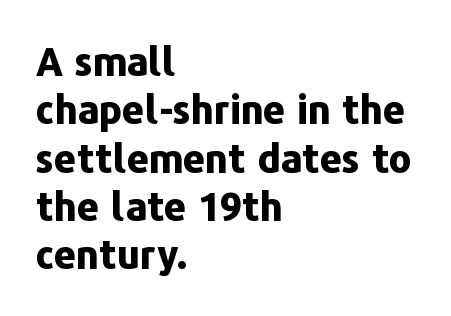
Q: Is the text bold? A: Yes.
Q: Is the text italic (slanted)? A: No, it is upright.
Q: Is the typeface a serif or a sans-serif typeface? A: Sans-serif.
Q: Is the text underlined? A: No.
Q: How is the paragraph aligned? A: Left-aligned.
Q: Is the spacing between letters normal or unusually wide? A: Normal.
Q: Width (condensed, normal, or wide)? A: Normal.
Q: Stroke contrast? A: Low.
Q: x-height? A: Medium.
Q: Monospaced? A: No.
